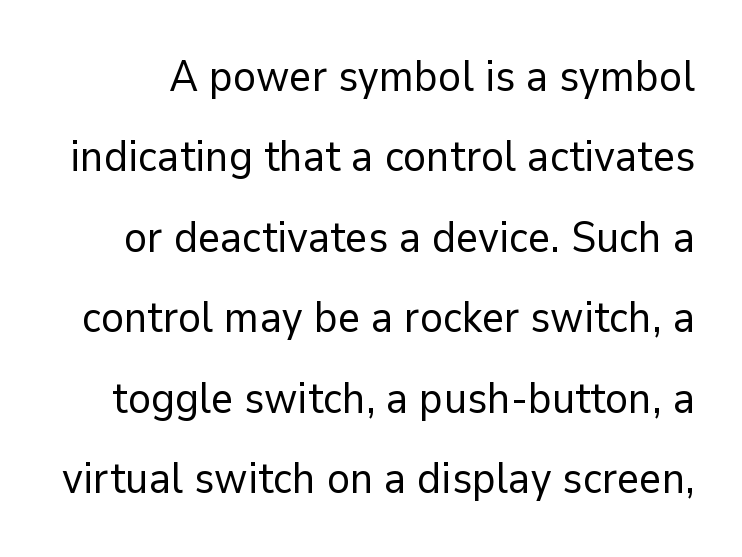
The image shows 43 px regular-weight sans-serif type, upright; set line spacing 1.87x, normal letter spacing, not underlined; low stroke contrast and a medium x-height.
